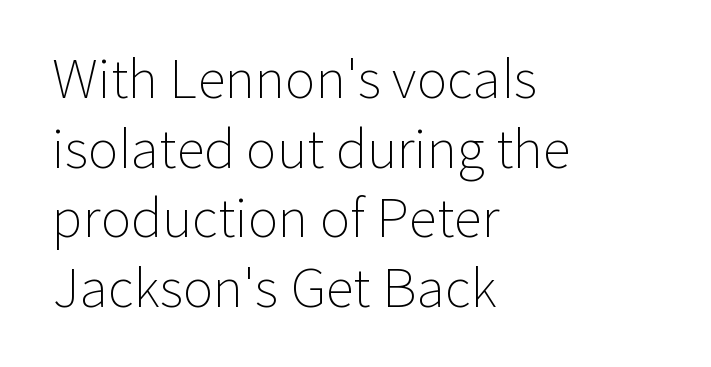
{"serif": "no", "italic": "no", "bold": "no", "weight": "light", "width": "normal", "stroke_contrast": "low", "x_height": "medium", "monospaced": "no", "underline": "no", "align": "left", "line_spacing": "normal", "line_spacing_ratio": 1.34, "letter_spacing": "normal", "letter_spacing_em": 0.0, "glyph_px": 52}
